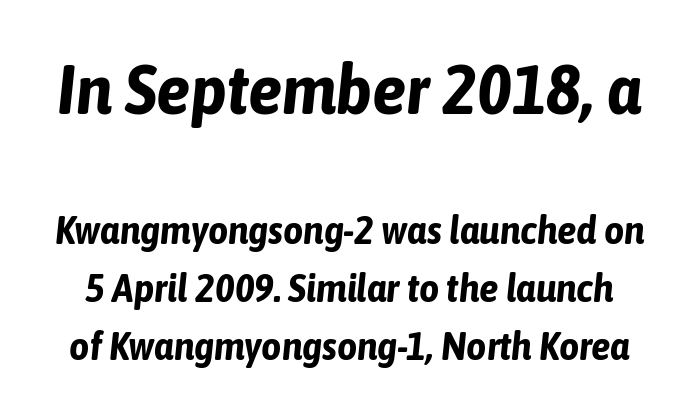
{"italic": "yes", "lean": "right", "slant_degrees": 6, "bold": "yes", "weight": "bold", "width": "condensed", "stroke_contrast": "low", "x_height": "medium", "monospaced": "no", "underline": "no", "line_spacing": "normal", "line_spacing_ratio": 1.49, "letter_spacing": "normal", "letter_spacing_em": 0.0, "larger_block": "first", "size_ratio": 1.77, "glyph_px": 69}
